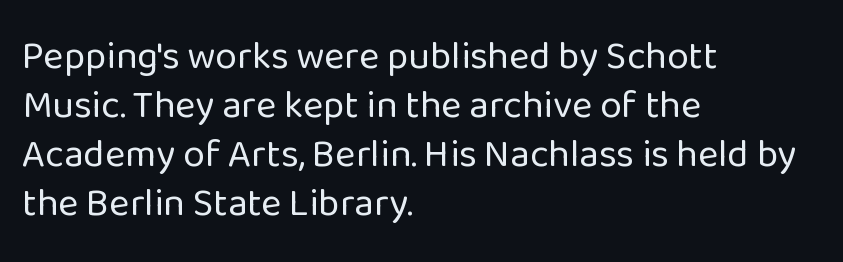
The image shows 39 px regular-weight sans-serif type, upright; set left-aligned, normal line spacing (1.26x), normal letter spacing, not underlined; low stroke contrast and a medium x-height.
